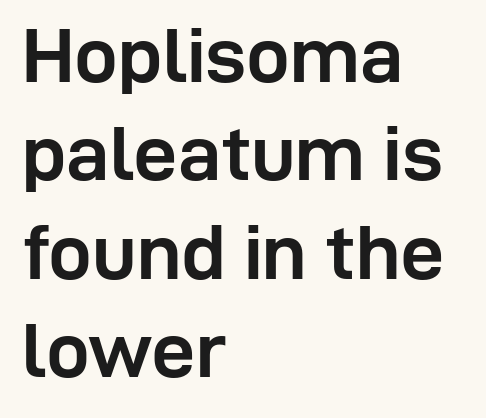
Q: Is the text bold? A: Yes.
Q: Is the text italic (slanted)? A: No, it is upright.
Q: Is the typeface a serif or a sans-serif typeface? A: Sans-serif.
Q: Is the text underlined? A: No.
Q: How is the paragraph aligned? A: Left-aligned.
Q: Is the spacing between letters normal or unusually wide? A: Normal.
Q: Is the spacing between lines tight, normal or loose? A: Normal.
Q: Width (condensed, normal, or wide)? A: Normal.
Q: Stroke contrast? A: Low.
Q: x-height? A: Medium.
Q: Monospaced? A: No.
